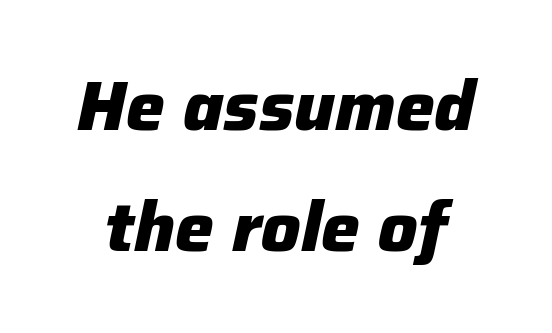
Q: Is the text bold? A: Yes.
Q: Is the text italic (slanted)? A: Yes, it leans right by about 12 degrees.
Q: Is the text underlined? A: No.
Q: Is the spacing between letters normal or unusually wide? A: Normal.
Q: Width (condensed, normal, or wide)? A: Normal.
Q: Stroke contrast? A: Low.
Q: x-height? A: Medium.
Q: Monospaced? A: No.
